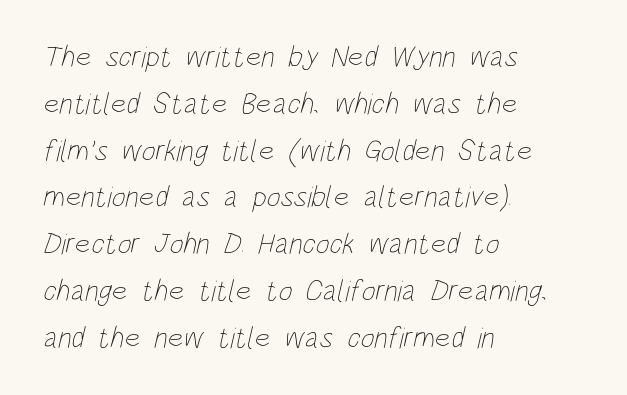
The image shows 30 px thin, condensed type; set left-aligned, normal line spacing (1.56x), normal letter spacing, not underlined; low stroke contrast and a large x-height.
